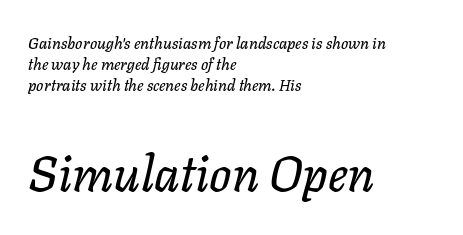
No extra tracking has been applied to these lines. Layout note: lines flush left. The vertical gap from one line to the next is medium. This is oblique type, the kind used for emphasis or titles. Nobody drew a line under any word here. You could not count columns in this text — the font is proportionally spaced.
